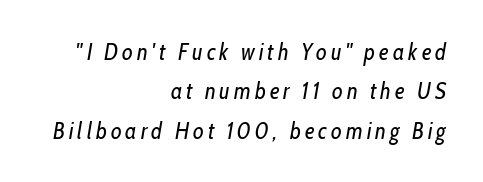
The image shows 23 px text type, italic (leaning right); set right-aligned, line spacing 1.71x, not underlined.
